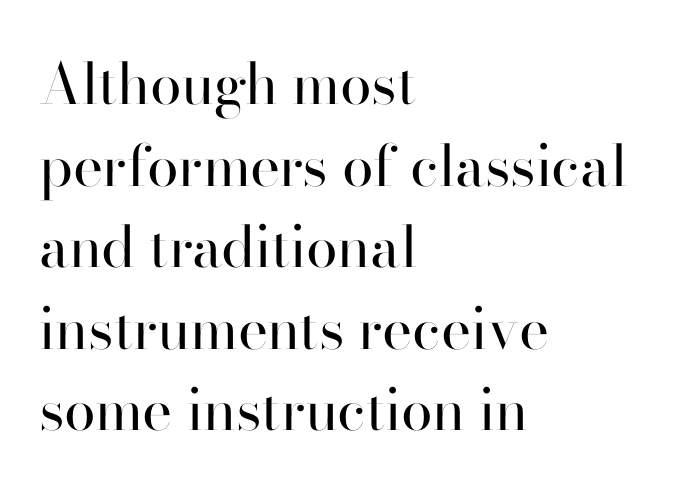
Is this a fixed-width face? No — the glyphs have proportional, varying widths. Nobody drew a line under any word here. Here the glyphs are tracked normally, forming tight word shapes. Honestly, the row spacing looks completely unremarkable.
